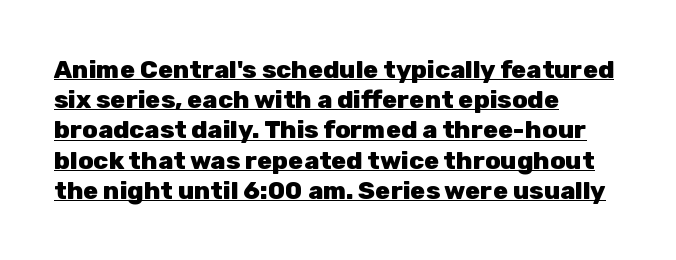
Q: Is the text bold? A: Yes.
Q: Is the text italic (slanted)? A: No, it is upright.
Q: Is the text underlined? A: Yes.
Q: How is the paragraph aligned? A: Left-aligned.
Q: Is the spacing between letters normal or unusually wide? A: Normal.
